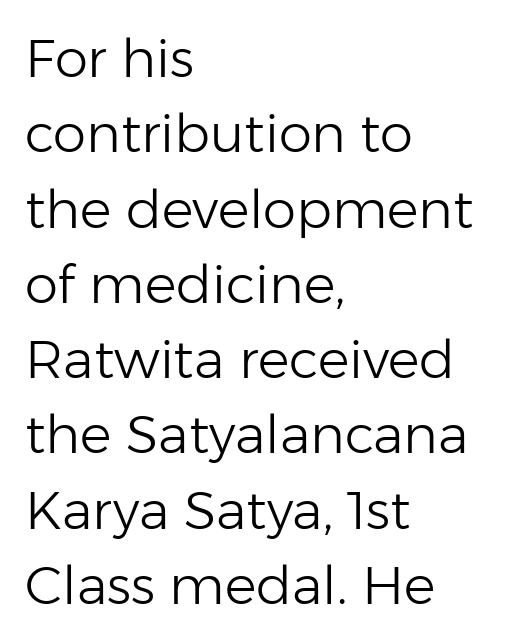
These lines are rendered in a variable-pitch font. Horizontally, the lines are justified to the leading edge only. The typeface chosen for these lines omits serifs. Lines of text with bare space underneath. Think standard paragraph weight, or any step lighter than that.
